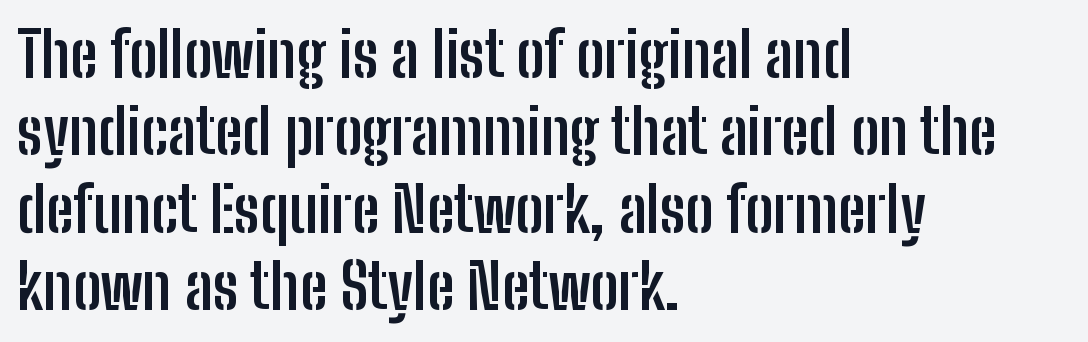
Q: Is the text bold? A: Yes.
Q: Is the text italic (slanted)? A: No, it is upright.
Q: Is the typeface a serif or a sans-serif typeface? A: Sans-serif.
Q: Is the text underlined? A: No.
Q: How is the paragraph aligned? A: Left-aligned.
Q: Is the spacing between letters normal or unusually wide? A: Normal.
Q: Is the spacing between lines tight, normal or loose? A: Normal.
Q: Width (condensed, normal, or wide)? A: Condensed.
Q: Stroke contrast? A: Low.
Q: x-height? A: Medium.
Q: Monospaced? A: No.
